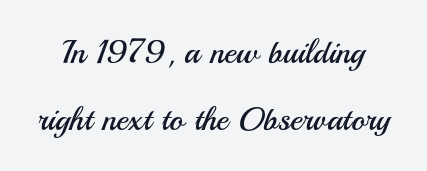
The image shows 33 px regular-weight sans-serif type; set loose line spacing (2.02x), normal letter spacing, not underlined; medium stroke contrast and a small x-height.
